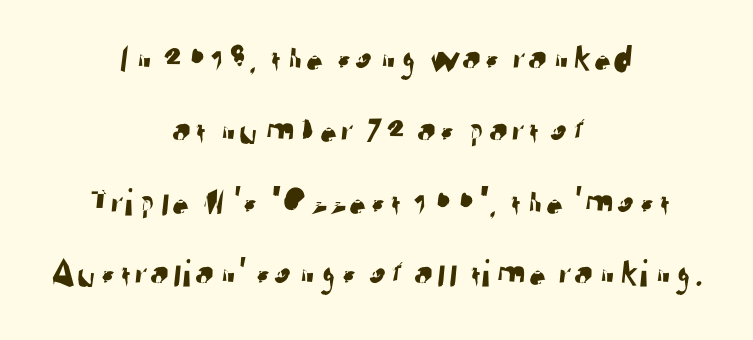
{"serif": "no", "width": "normal", "stroke_contrast": "low", "x_height": "medium", "monospaced": "no", "underline": "no", "align": "center", "line_spacing_ratio": 1.84, "letter_spacing": "normal", "letter_spacing_em": 0.0, "glyph_px": 39}
